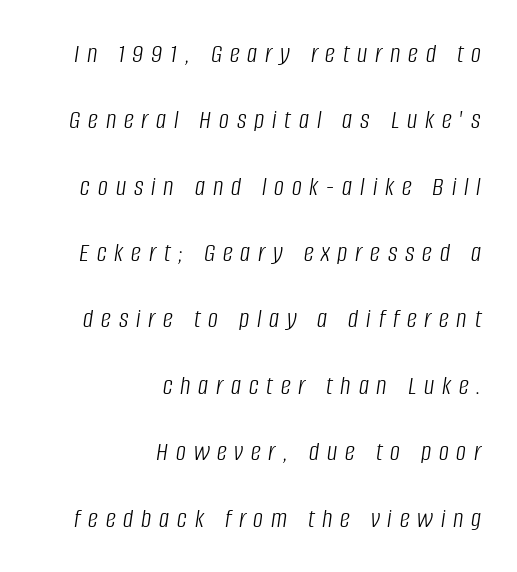
These lines were composed using italics. Short note: letters widely spaced. The passage shown is typed in a proportional face where columns would drift. Weight: not bold — regular or lighter. Each new line begins a long way beneath the previous one.
